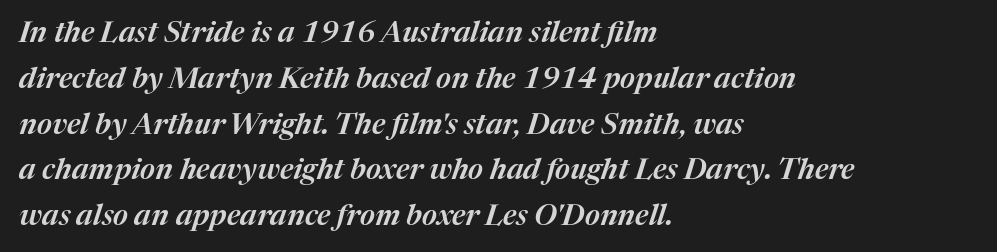
Q: Is the text italic (slanted)? A: Yes, it leans right by about 17 degrees.
Q: Is the text underlined? A: No.
Q: How is the paragraph aligned? A: Left-aligned.
Q: Is the spacing between letters normal or unusually wide? A: Normal.
Q: Is the spacing between lines tight, normal or loose? A: Normal.
Q: Width (condensed, normal, or wide)? A: Normal.
Q: Stroke contrast? A: Medium.
Q: x-height? A: Medium.
Q: Monospaced? A: No.
